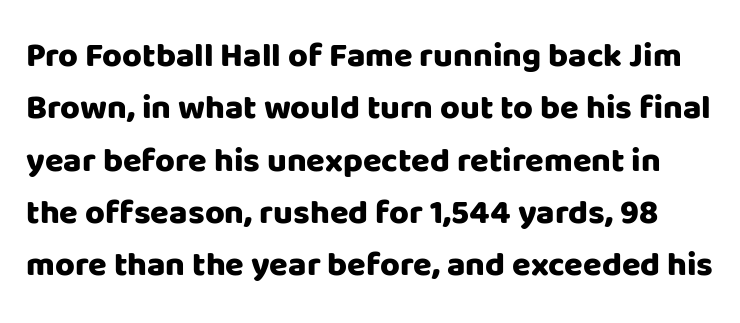
Q: Is the text bold? A: Yes.
Q: Is the text italic (slanted)? A: No, it is upright.
Q: Is the typeface a serif or a sans-serif typeface? A: Sans-serif.
Q: Is the text underlined? A: No.
Q: Is the spacing between letters normal or unusually wide? A: Normal.
Q: Is the spacing between lines tight, normal or loose? A: Normal.
Q: Width (condensed, normal, or wide)? A: Normal.
Q: Stroke contrast? A: Low.
Q: x-height? A: Large.
Q: Monospaced? A: No.
